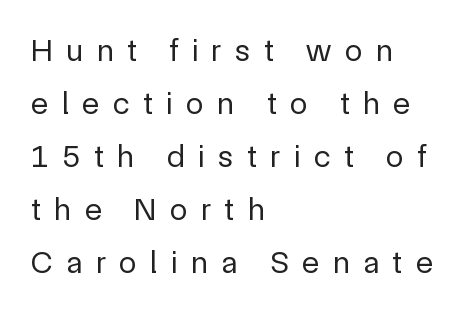
This sample has the flowing, uneven cadence of proportional lettering. Students, note that the glyphs here are deliberately spaced far apart. The block of text has a typical density, with ordinary space between rows. Is the stroke heavy? The answer is a plain regular-or-lighter. The passage shown is typeset with a sans-serif family. The letters stand upright; this is a roman face.
